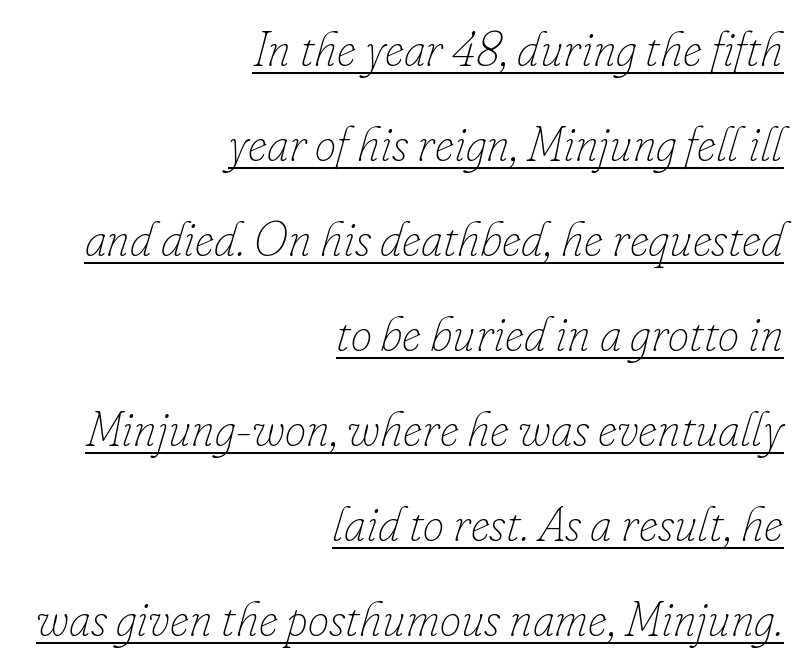
Weight: not bold — regular or lighter. Do the characters align in a grid? No, the font is proportional. Is there an underline? Yes — a line sits under the letters. You could fit nearly another row in the gap between these rows. Horizontal alignment here is rightward, an uncommon choice for prose.
